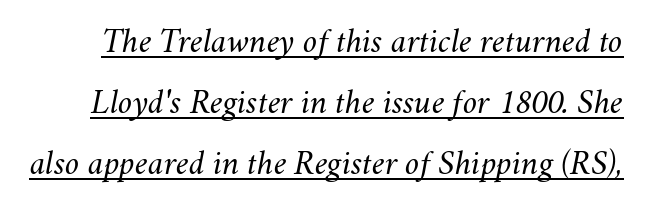
The lettering tilts uniformly, giving the passage an italic look. The letters look calm and open, with moderate or lighter stems. Is there an underline? Yes — a line sits under the letters. Character widths vary here, with narrow letters taking less room than wide ones.
